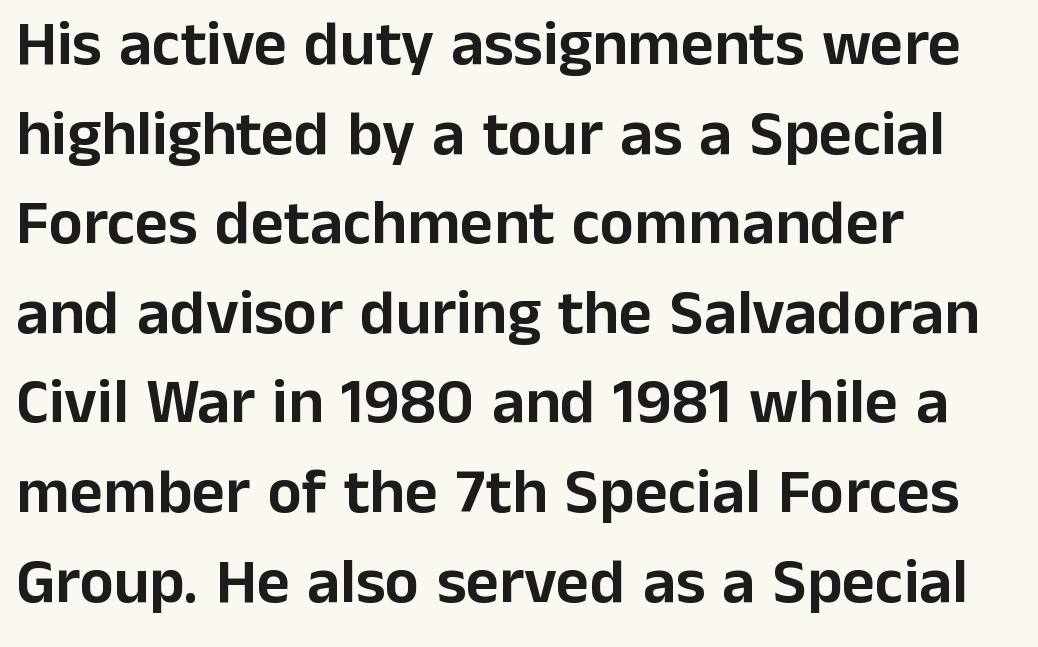
{"serif": "no", "italic": "no", "width": "normal", "stroke_contrast": "low", "x_height": "medium", "monospaced": "no", "underline": "no", "align": "left", "line_spacing": "normal", "line_spacing_ratio": 1.4, "letter_spacing": "normal", "letter_spacing_em": 0.0, "glyph_px": 64}
